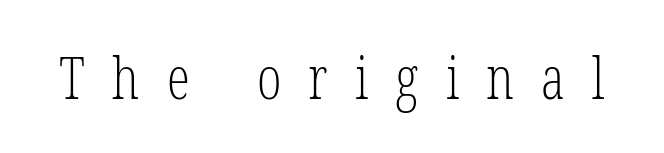
Q: Is the text bold? A: No.
Q: Is the text italic (slanted)? A: No, it is upright.
Q: Is the typeface a serif or a sans-serif typeface? A: Serif.
Q: Is the text underlined? A: No.
Q: Is the spacing between letters normal or unusually wide? A: Unusually wide.
Q: Width (condensed, normal, or wide)? A: Condensed.
Q: Stroke contrast? A: Low.
Q: x-height? A: Medium.
Q: Monospaced? A: No.
